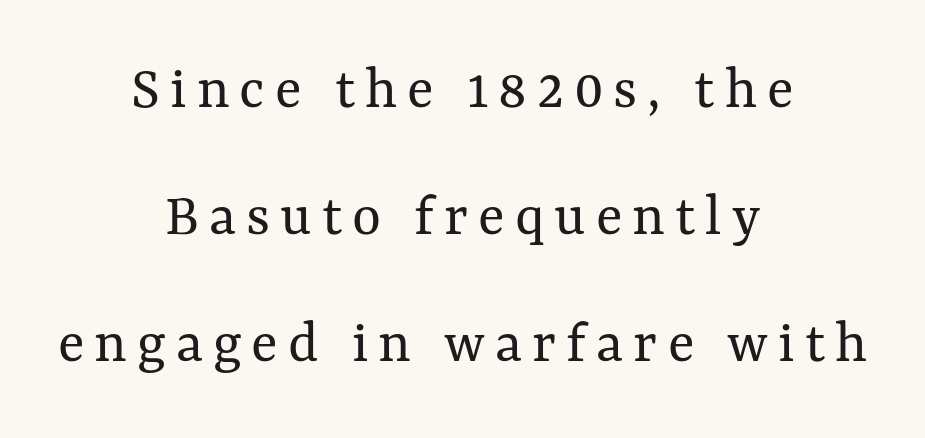
{"italic": "no", "bold": "no", "weight": "regular", "width": "normal", "stroke_contrast": "medium", "x_height": "medium", "monospaced": "no", "underline": "no", "align": "center", "line_spacing": "loose", "line_spacing_ratio": 2.05, "glyph_px": 62}
